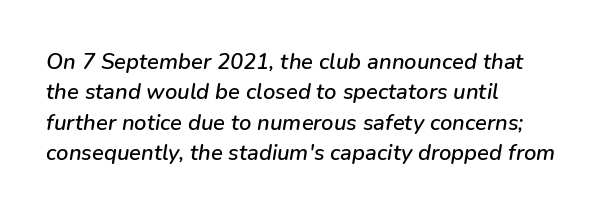
The letterforms sit shoulder to shoulder at normal distance. Reading down the column, the eye jumps a familiar distance to each next line. The strip under each line holds only bare page. The rendering anchors every line to the left-hand side.
